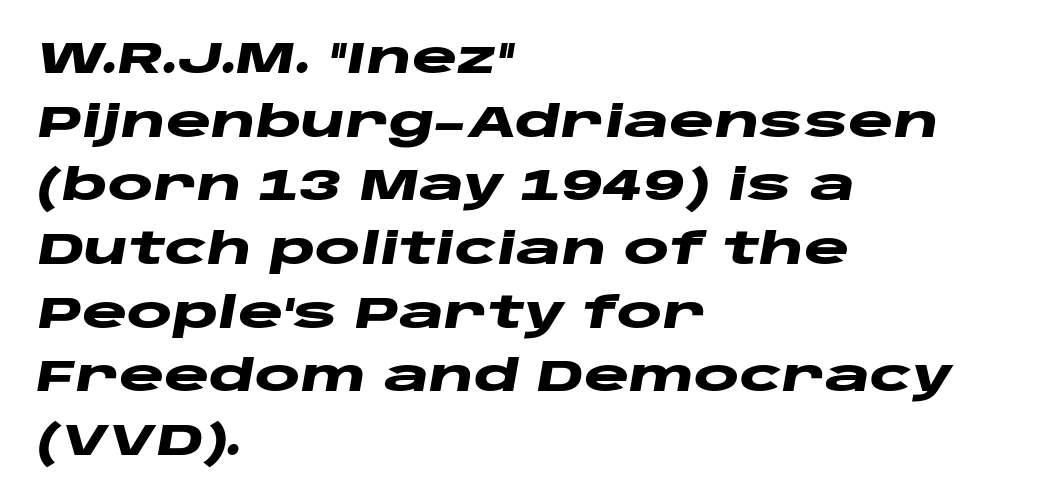
The image shows 43 px heavy, wide type, italic (leaning right); set left-aligned, normal line spacing (1.48x), normal letter spacing, not underlined; low stroke contrast and a large x-height.
